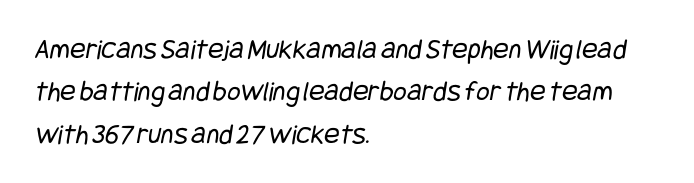
The image shows 29 px regular-weight, condensed sans-serif type; set left-aligned, normal line spacing (1.46x), normal letter spacing, not underlined; low stroke contrast and a large x-height.
